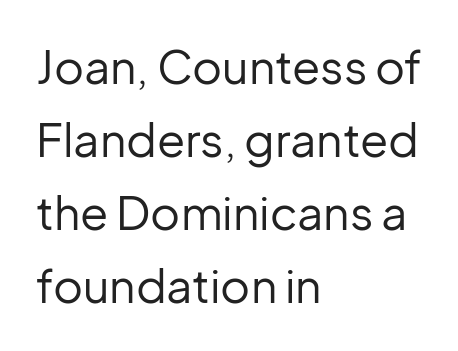
{"serif": "no", "italic": "no", "bold": "no", "weight": "regular", "width": "normal", "stroke_contrast": "low", "x_height": "medium", "monospaced": "no", "underline": "no", "align": "left", "line_spacing": "normal", "line_spacing_ratio": 1.59, "letter_spacing": "normal", "letter_spacing_em": 0.0, "glyph_px": 46}
